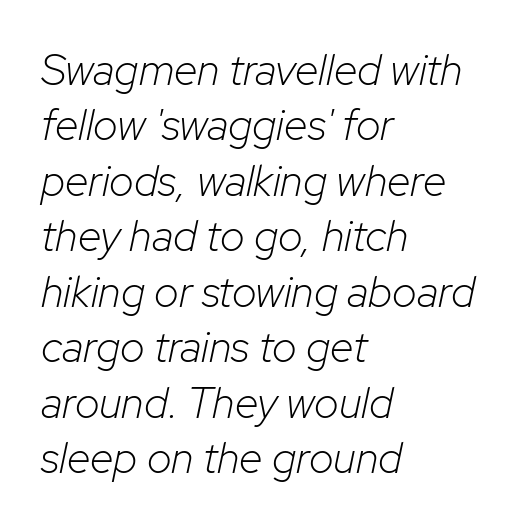
Do the characters align in a grid? No, the font is proportional. Each row of text sits above clean, open space. The letters sit at their default tracking, neither squeezed nor spread. These lines were composed using italics. Weight: in the light-to-regular range. Leading matches the norm, producing a regular column.
